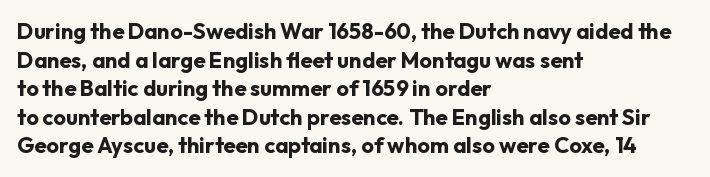
Q: Is the text bold? A: Yes.
Q: Is the text italic (slanted)? A: No, it is upright.
Q: Is the text underlined? A: No.
Q: How is the paragraph aligned? A: Left-aligned.
Q: Is the spacing between letters normal or unusually wide? A: Normal.
Q: Is the spacing between lines tight, normal or loose? A: Normal.
